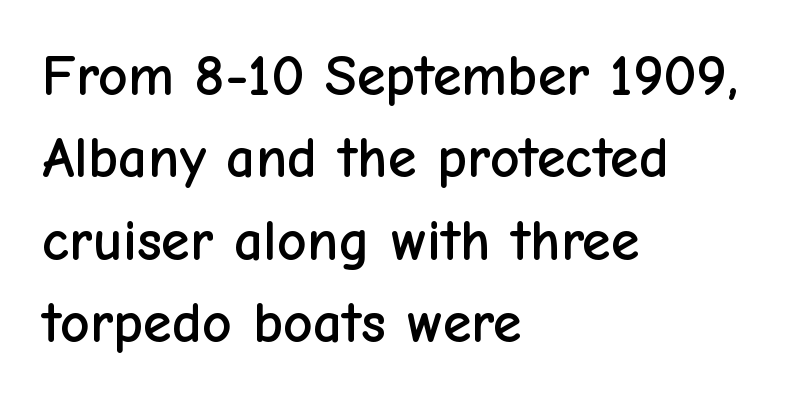
Q: Is the text italic (slanted)? A: No, it is upright.
Q: Is the typeface a serif or a sans-serif typeface? A: Sans-serif.
Q: Is the text underlined? A: No.
Q: How is the paragraph aligned? A: Left-aligned.
Q: Is the spacing between letters normal or unusually wide? A: Normal.
Q: Is the spacing between lines tight, normal or loose? A: Normal.
Q: Width (condensed, normal, or wide)? A: Normal.
Q: Stroke contrast? A: Low.
Q: x-height? A: Medium.
Q: Monospaced? A: No.
